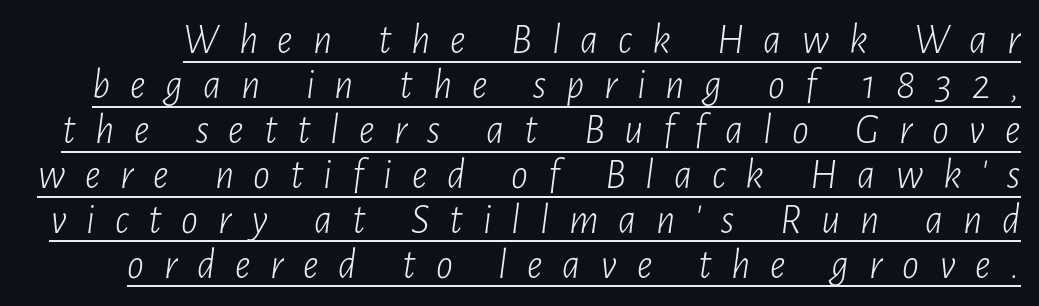
{"italic": "yes", "lean": "right", "slant_degrees": 7, "bold": "no", "weight": "light", "width": "condensed", "stroke_contrast": "low", "x_height": "medium", "monospaced": "no", "underline": "yes", "line_spacing": "tight", "line_spacing_ratio": 1.07, "letter_spacing": "wide", "letter_spacing_em": 0.47, "glyph_px": 42}
